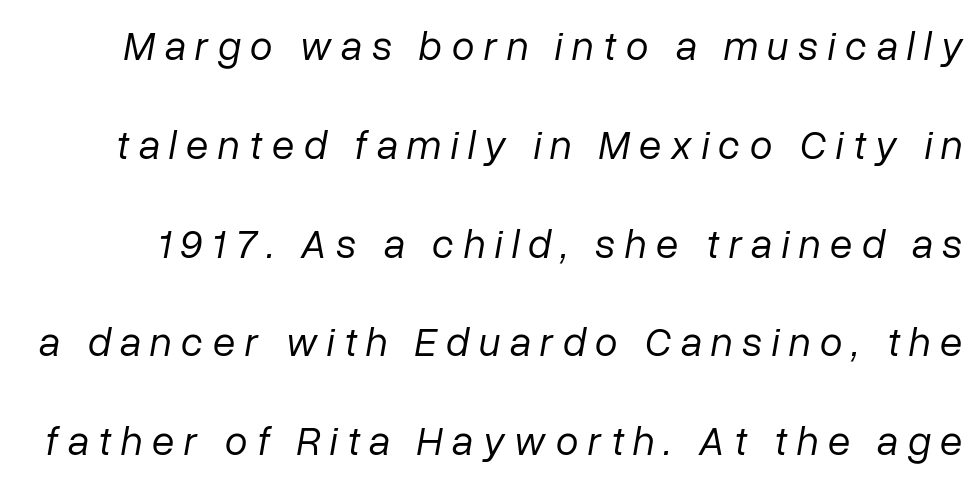
The image shows 41 px regular-weight type, italic (leaning right); set loose line spacing (2.41x), unusually wide letter spacing (+0.23 em), not underlined; low stroke contrast and a medium x-height.
